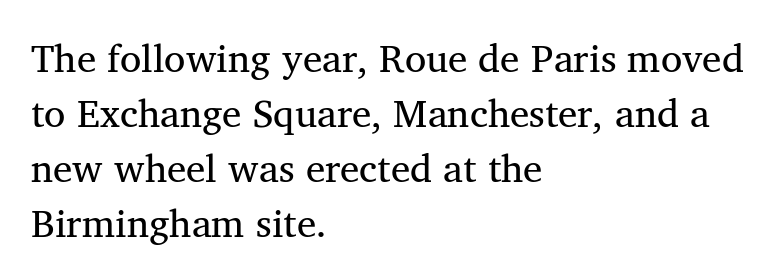
{"serif": "yes", "bold": "no", "weight": "regular", "width": "normal", "stroke_contrast": "medium", "x_height": "medium", "monospaced": "no", "underline": "no", "align": "left", "line_spacing": "normal", "line_spacing_ratio": 1.41, "letter_spacing": "normal", "letter_spacing_em": 0.0, "glyph_px": 39}
